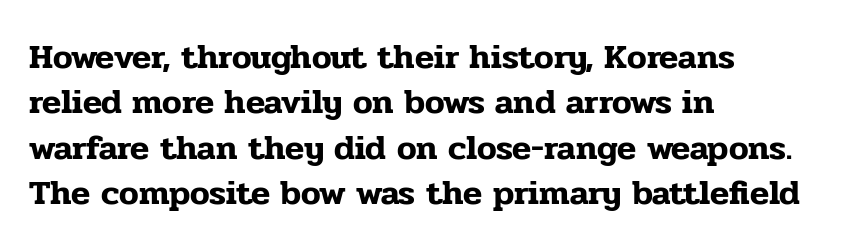
The image shows 35 px serif type, upright; set left-aligned, normal line spacing (1.3x), normal letter spacing, not underlined; low stroke contrast and a medium x-height.
